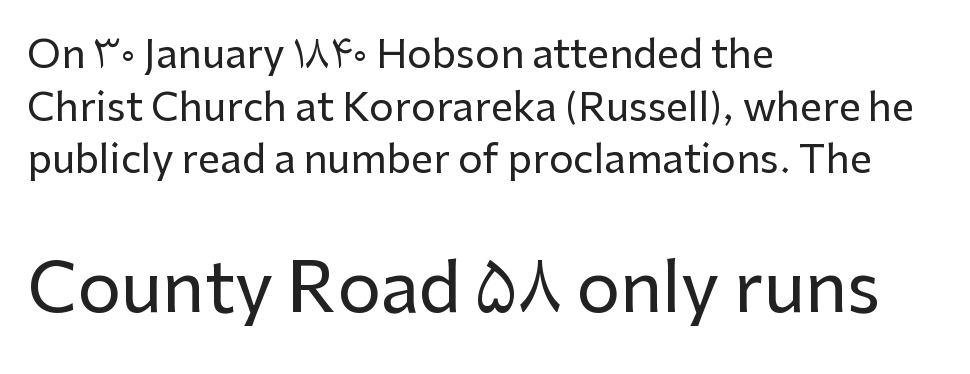
The image shows 69 px sans-serif type, upright; set left-aligned, normal line spacing (1.35x), normal letter spacing, not underlined; the second (bottom) block is 1.77x larger; low stroke contrast and a medium x-height.
